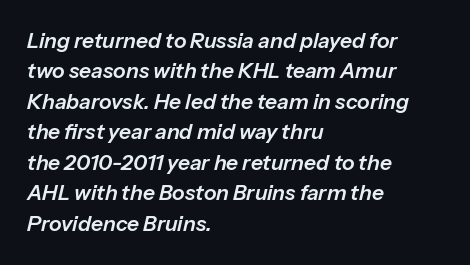
The image shows 21 px text type, italic (leaning right); set left-aligned, normal line spacing (1.45x), normal letter spacing, not underlined.
